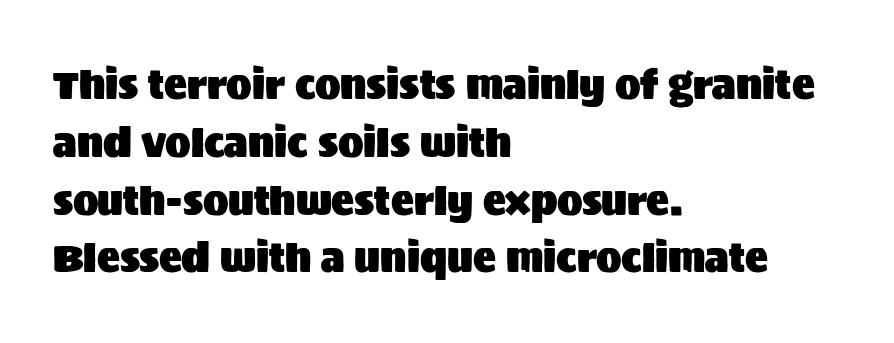
The image shows 38 px sans-serif type, upright; set left-aligned, normal line spacing (1.52x), normal letter spacing, not underlined; medium stroke contrast and a large x-height.
